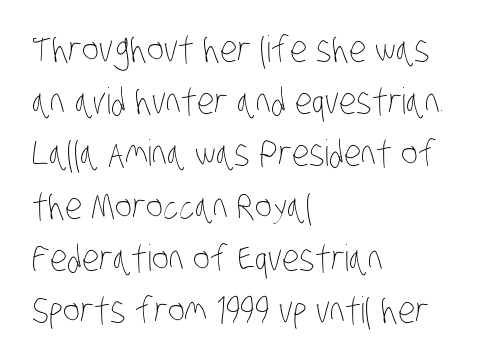
Q: Is the text bold? A: No.
Q: Is the text underlined? A: No.
Q: How is the paragraph aligned? A: Left-aligned.
Q: Is the spacing between letters normal or unusually wide? A: Normal.
Q: Is the spacing between lines tight, normal or loose? A: Normal.
Q: Width (condensed, normal, or wide)? A: Condensed.
Q: Stroke contrast? A: Low.
Q: x-height? A: Large.
Q: Monospaced? A: No.
